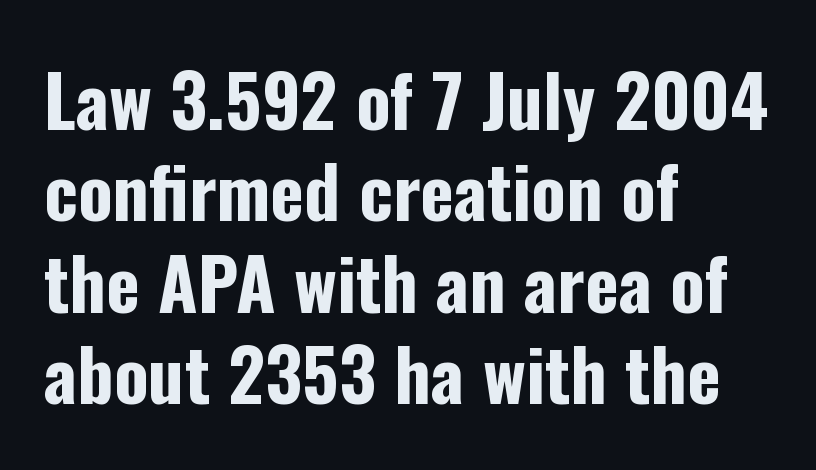
On the weight axis this lands at bold, roughly 700. Regarding leading, the lines here are spaced in the standard way. All the whitespace from short lines collects on the right. The letters stand straight up with perfectly vertical stems. The typeface chosen for these lines omits serifs.
